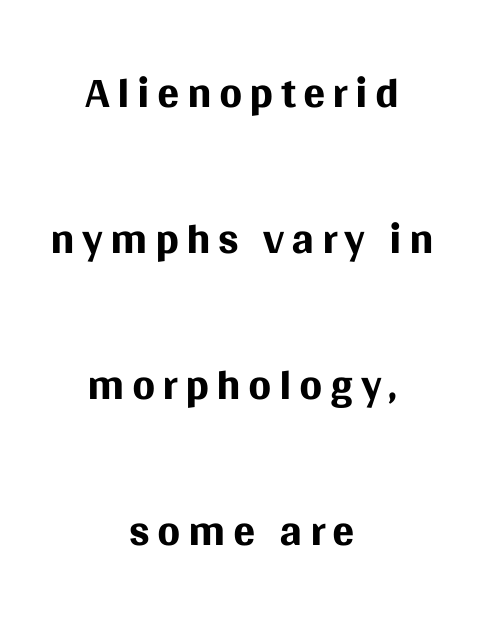
The text block is weighted toward neither margin, spreading evenly from the middle. Summary of weight: not heavy and not bold. Each letter keeps its own natural width here, so spacing adapts to shape. Lines of text with bare space underneath.
